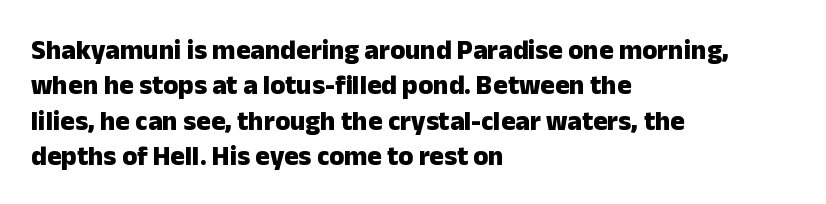
A clean baseline with only descenders dipping below it. These lines stack with their left ends in a neat column. Regular leading. Pretty heavy lettering here — definitely bold. Does extra space separate the letters? No, they use regular spacing.
